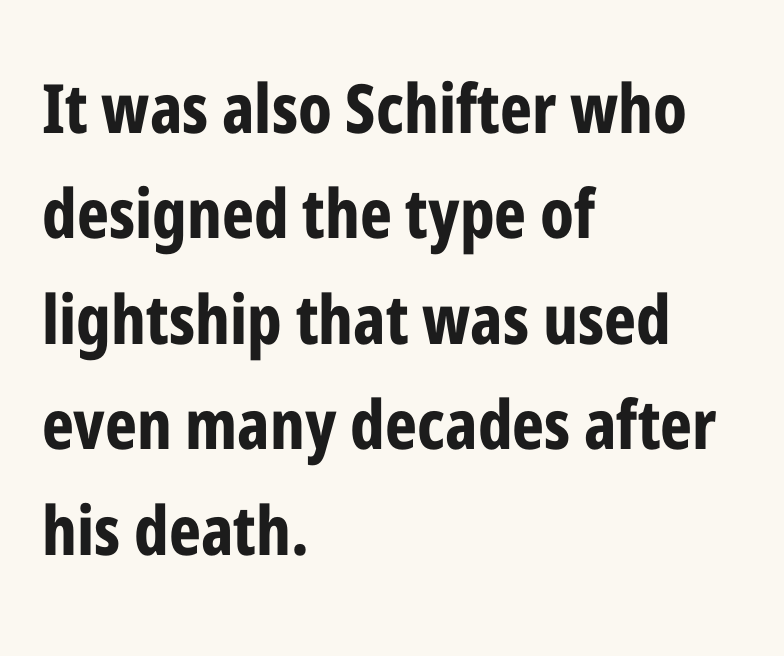
Q: Is the text bold? A: Yes.
Q: Is the text italic (slanted)? A: No, it is upright.
Q: Is the typeface a serif or a sans-serif typeface? A: Sans-serif.
Q: Is the text underlined? A: No.
Q: How is the paragraph aligned? A: Left-aligned.
Q: Is the spacing between letters normal or unusually wide? A: Normal.
Q: Is the spacing between lines tight, normal or loose? A: Normal.
Q: Width (condensed, normal, or wide)? A: Condensed.
Q: Stroke contrast? A: Low.
Q: x-height? A: Medium.
Q: Monospaced? A: No.
